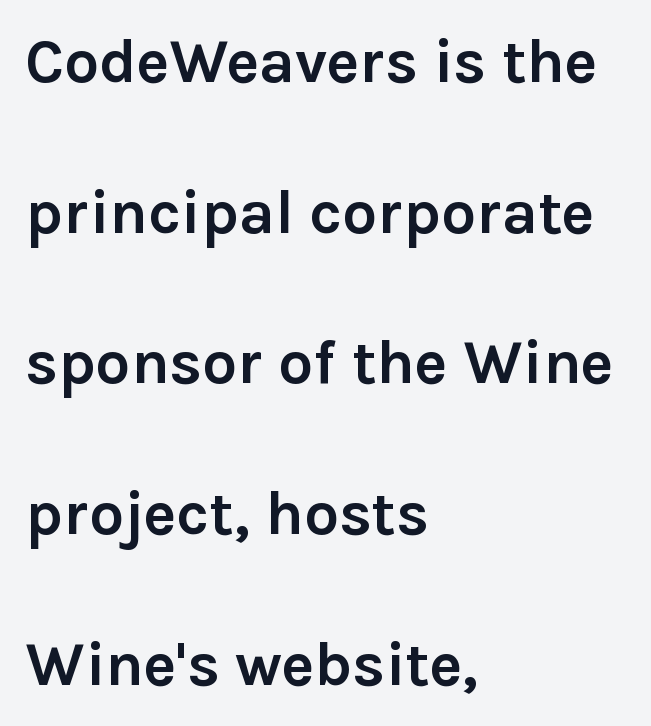
Type without underlining. The passage shown stacks its lines with a broad gap. The rendering uses a bold face; every stroke is thick and dark. Tall strokes in this sample are plumb rather than angled.
